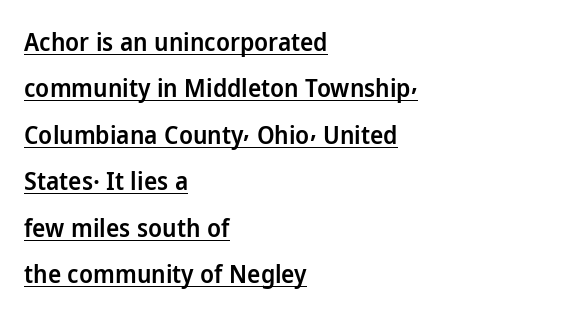
Does the lettering tilt? It doesn't — this is upright. Typesetter's note: demi weight, one step under bold. What stands out about the letter spacing? Nothing — it is the standard amount. Horizontal alignment here is leftward, the default for most running prose. Caption: lettering with a line underneath.
